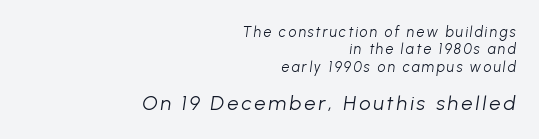
Q: Is the text bold? A: No.
Q: Is the text italic (slanted)? A: Yes, it leans right by about 8 degrees.
Q: Is the text underlined? A: No.
Q: How is the paragraph aligned? A: Right-aligned.
Q: Which block of text is set in a larger size, the first (top) or the second (bottom)? A: The second (bottom) one.
